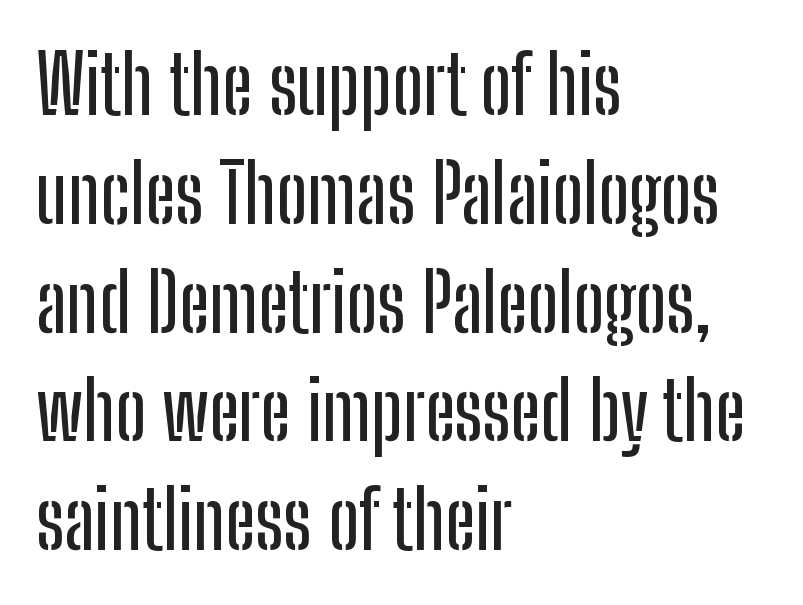
The image shows 80 px condensed sans-serif type, upright; set left-aligned, normal line spacing (1.36x), normal letter spacing, not underlined; low stroke contrast and a medium x-height.
